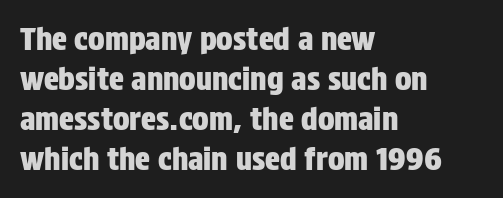
{"serif": "no", "italic": "no", "width": "condensed", "stroke_contrast": "low", "x_height": "large", "monospaced": "no", "underline": "no", "align": "left", "line_spacing": "normal", "line_spacing_ratio": 1.29, "letter_spacing": "normal", "letter_spacing_em": 0.0, "glyph_px": 31}
